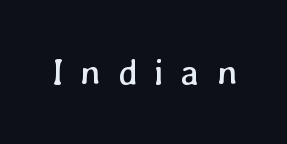
{"bold": "no", "weight": "regular", "width": "normal", "stroke_contrast": "low", "x_height": "medium", "monospaced": "no", "underline": "no", "letter_spacing": "wide", "letter_spacing_em": 0.47, "glyph_px": 36}
